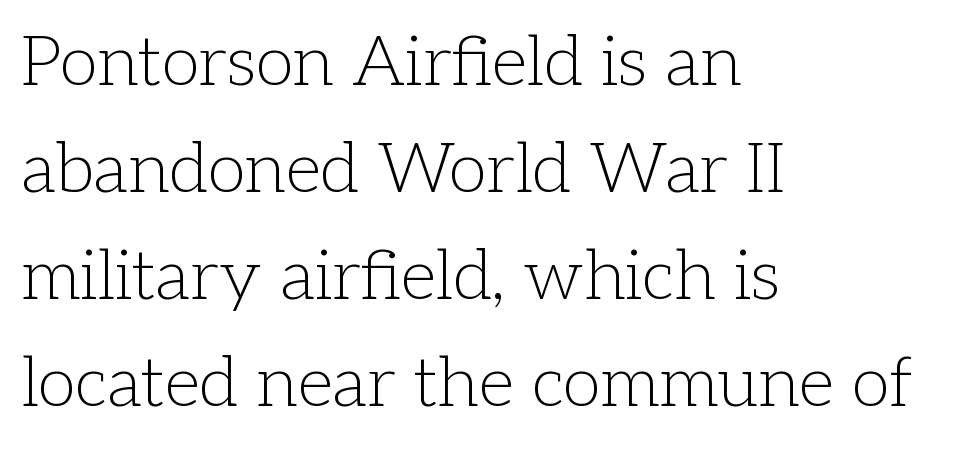
The image shows 70 px light serif type, upright; set left-aligned, normal line spacing (1.53x), normal letter spacing, not underlined; low stroke contrast and a medium x-height.
